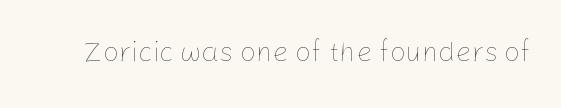
The image shows 28 px thin type, upright; set normal letter spacing, not underlined; low stroke contrast and a medium x-height.
